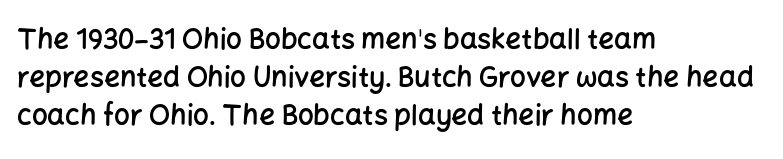
Alignment: flush left. The zone under the glyphs is completely vacant. Stroke terminals: plain, sans-serif. Firm but not heavy-handed strokes: this text is semibold. This is roman type, the default non-slanted kind.
